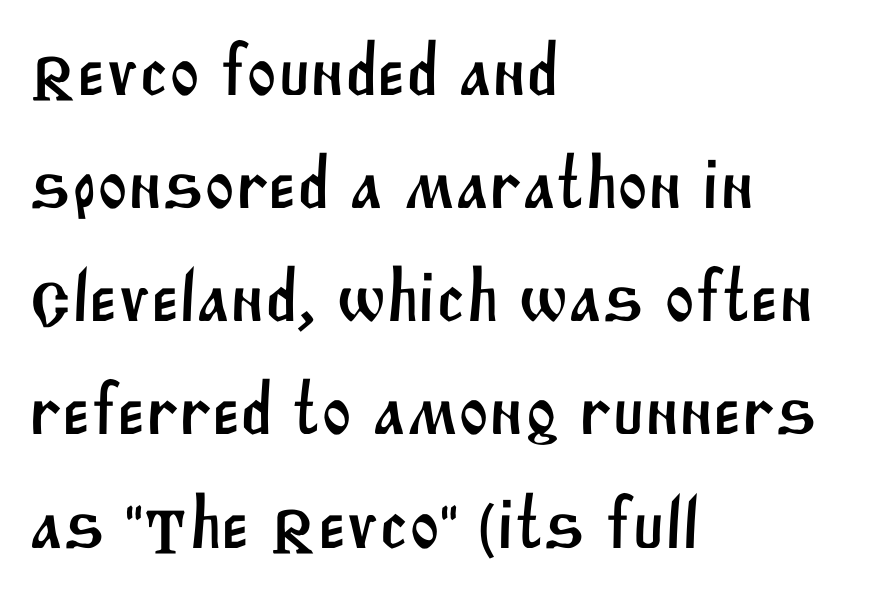
The image shows 73 px sans-serif type; set left-aligned, normal line spacing (1.55x), normal letter spacing, not underlined; medium stroke contrast and a large x-height.
